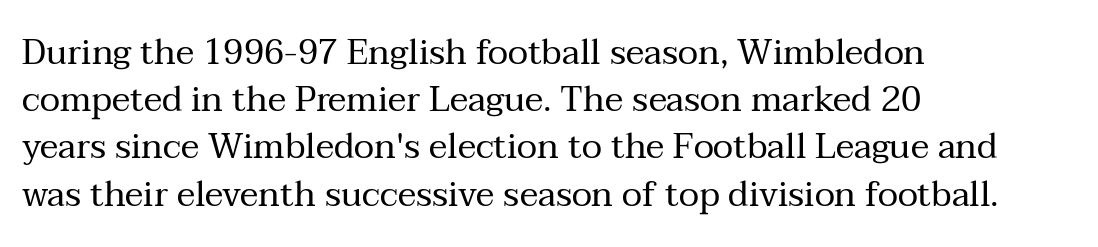
The image shows 35 px regular-weight serif type, upright; set left-aligned, normal line spacing (1.35x), normal letter spacing, not underlined; medium stroke contrast and a medium x-height.
